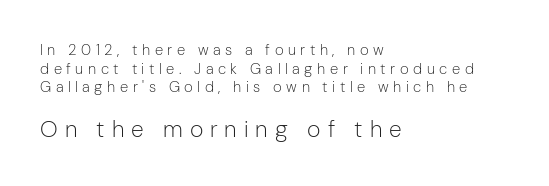
Q: Is the text bold? A: No.
Q: Is the text italic (slanted)? A: No, it is upright.
Q: Is the text underlined? A: No.
Q: How is the paragraph aligned? A: Left-aligned.
Q: Is the spacing between letters normal or unusually wide? A: Unusually wide.
Q: Which block of text is set in a larger size, the first (top) or the second (bottom)? A: The second (bottom) one.
